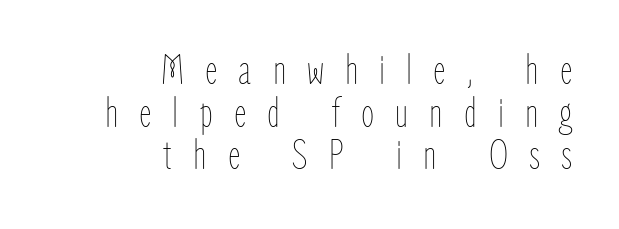
No word sits above an underline. The typesetter chose a ragged-left arrangement here. Spacing between characters has been opened up far beyond the box default. A typesetter would call this proportional, since set widths differ per character. The lettering holds an erect, upright posture throughout. The leading is snug, giving the passage a crowded texture.
